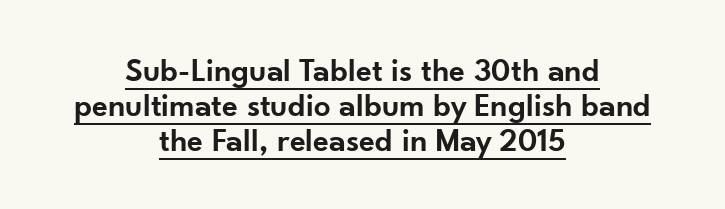
Q: Is the text bold? A: Semi-bold.
Q: Is the text italic (slanted)? A: No, it is upright.
Q: Is the typeface a serif or a sans-serif typeface? A: Sans-serif.
Q: Is the text underlined? A: Yes.
Q: How is the paragraph aligned? A: Centered.
Q: Is the spacing between letters normal or unusually wide? A: Normal.
Q: Is the spacing between lines tight, normal or loose? A: Tight.
Q: Width (condensed, normal, or wide)? A: Normal.
Q: Stroke contrast? A: Low.
Q: x-height? A: Small.
Q: Monospaced? A: No.
